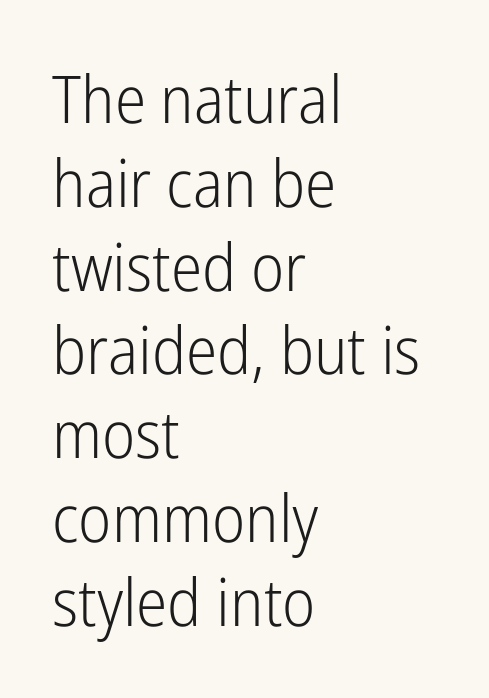
Q: Is the text bold? A: No.
Q: Is the text italic (slanted)? A: No, it is upright.
Q: Is the typeface a serif or a sans-serif typeface? A: Sans-serif.
Q: Is the text underlined? A: No.
Q: How is the paragraph aligned? A: Left-aligned.
Q: Is the spacing between letters normal or unusually wide? A: Normal.
Q: Is the spacing between lines tight, normal or loose? A: Normal.
Q: Width (condensed, normal, or wide)? A: Condensed.
Q: Stroke contrast? A: Low.
Q: x-height? A: Medium.
Q: Monospaced? A: No.
